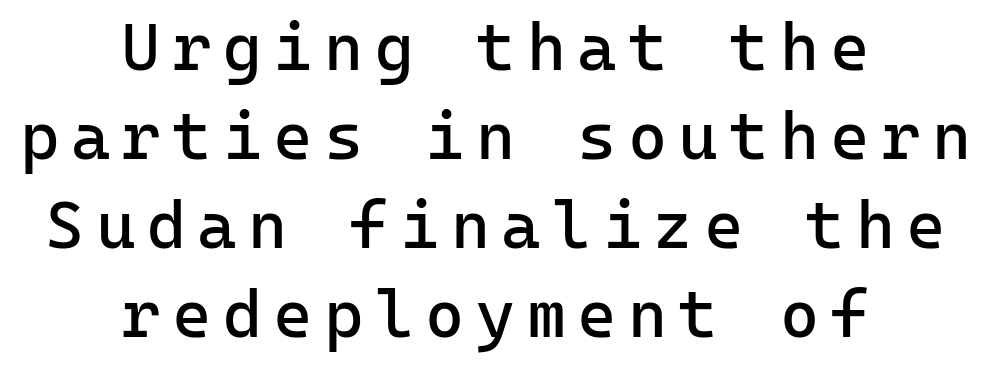
The image shows 67 px regular-weight sans-serif type, upright, monospaced; set centered, normal line spacing (1.33x), not underlined; low stroke contrast and a medium x-height.
